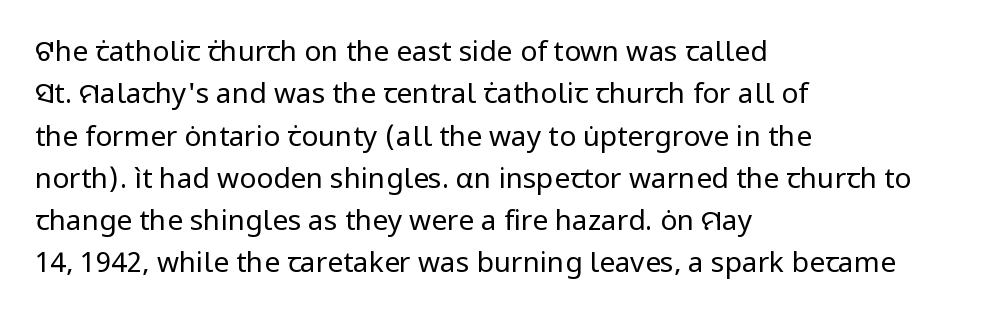
{"serif": "no", "italic": "no", "bold": "no", "weight": "regular", "width": "normal", "stroke_contrast": "low", "x_height": "medium", "monospaced": "no", "underline": "no", "align": "left", "line_spacing": "normal", "line_spacing_ratio": 1.51, "letter_spacing": "normal", "letter_spacing_em": 0.0, "glyph_px": 28}
